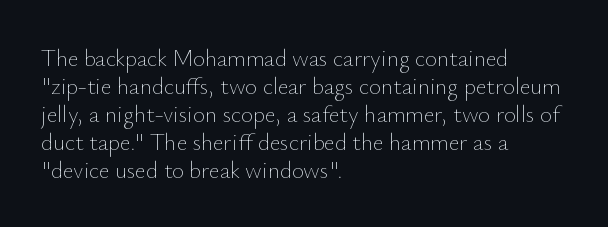
{"italic": "no", "bold": "no", "underline": "no", "align": "left", "line_spacing_ratio": 1.22, "letter_spacing": "normal", "letter_spacing_em": 0.0, "glyph_px": 23}
